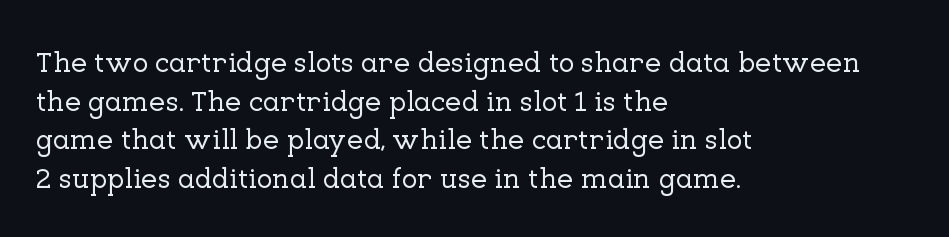
The image shows 29 px serif type, upright; set left-aligned, normal line spacing (1.33x), normal letter spacing, not underlined; low stroke contrast and a medium x-height.
